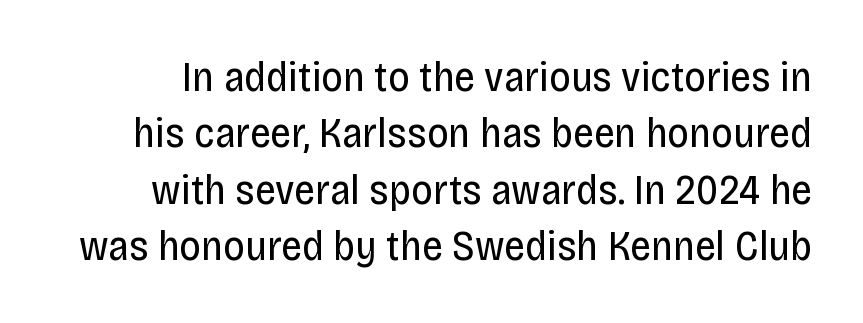
The image shows 42 px regular-weight, condensed sans-serif type, upright; set normal line spacing (1.34x), normal letter spacing, not underlined; low stroke contrast and a large x-height.
